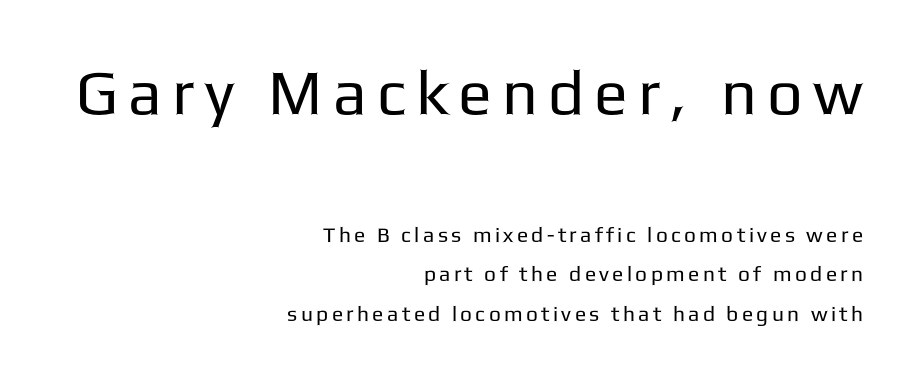
{"serif": "no", "italic": "no", "bold": "no", "weight": "regular", "width": "normal", "stroke_contrast": "low", "x_height": "medium", "monospaced": "no", "underline": "no", "align": "right", "line_spacing_ratio": 1.87, "larger_block": "first", "size_ratio": 3.0, "glyph_px": 63}
